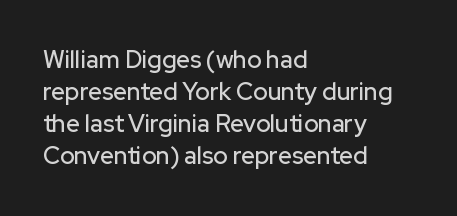
The image shows 24 px text type, upright; set left-aligned, normal line spacing (1.34x), normal letter spacing, not underlined.
